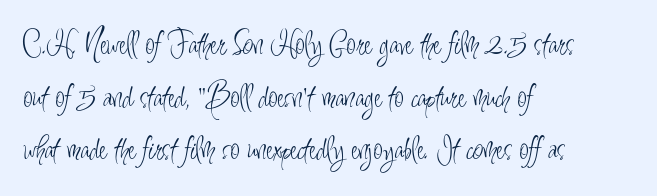
You can tell from the bare stems that sans-serif type was used. Summary of weight: not heavy and not bold. The string is rendered with underlining switched off.
